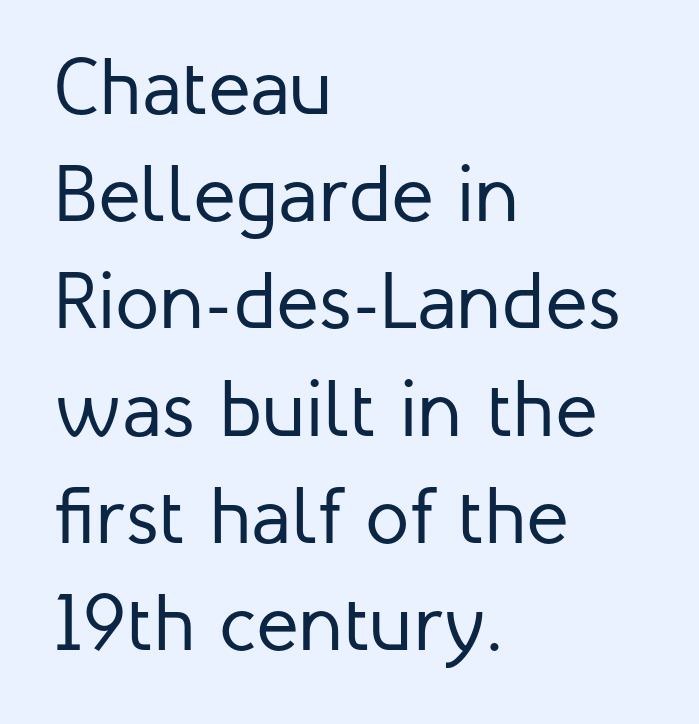
{"serif": "no", "italic": "no", "bold": "no", "weight": "regular", "width": "normal", "stroke_contrast": "low", "x_height": "medium", "monospaced": "no", "underline": "no", "align": "left", "line_spacing": "normal", "line_spacing_ratio": 1.34, "letter_spacing": "normal", "letter_spacing_em": 0.0, "glyph_px": 80}
